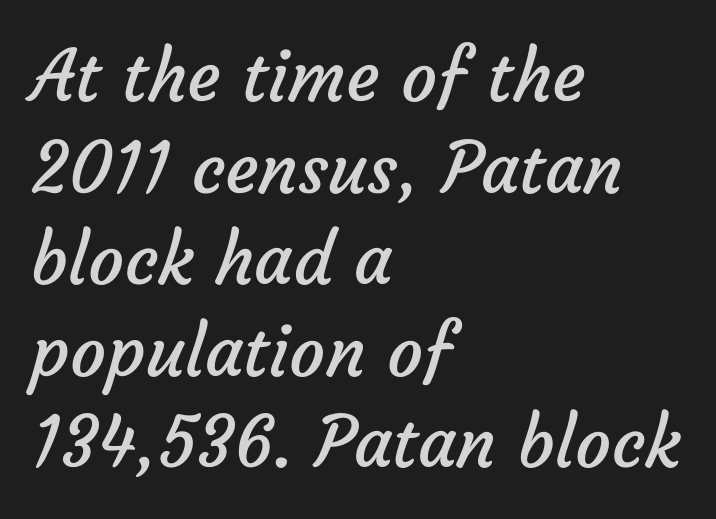
{"serif": "no", "bold": "no", "weight": "regular", "width": "normal", "stroke_contrast": "low", "x_height": "medium", "monospaced": "no", "underline": "no", "align": "left", "line_spacing": "normal", "line_spacing_ratio": 1.29, "letter_spacing": "normal", "letter_spacing_em": 0.0, "glyph_px": 71}
